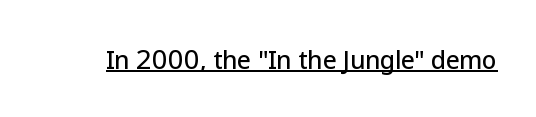
Default kerning and tracking; the words read as compact shapes. Notice how the stems are strictly vertical — no italics here. The glyphs are accompanied by a horizontal stroke just below them.
